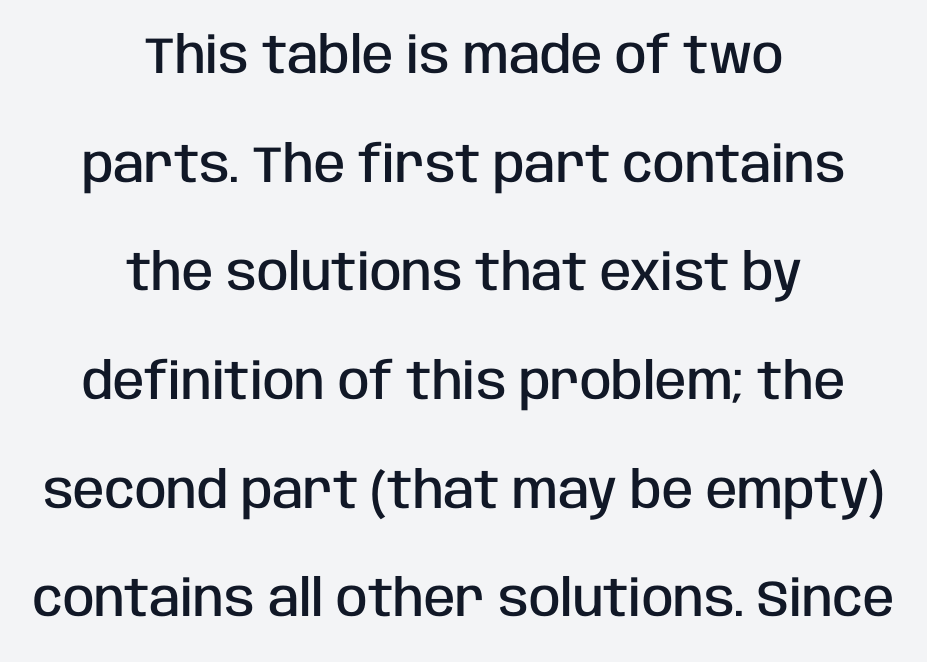
Q: Is the text bold? A: Semi-bold.
Q: Is the text italic (slanted)? A: No, it is upright.
Q: Is the typeface a serif or a sans-serif typeface? A: Sans-serif.
Q: Is the text underlined? A: No.
Q: How is the paragraph aligned? A: Centered.
Q: Is the spacing between letters normal or unusually wide? A: Normal.
Q: Is the spacing between lines tight, normal or loose? A: Loose.
Q: Width (condensed, normal, or wide)? A: Condensed.
Q: Stroke contrast? A: Low.
Q: x-height? A: Large.
Q: Monospaced? A: No.
